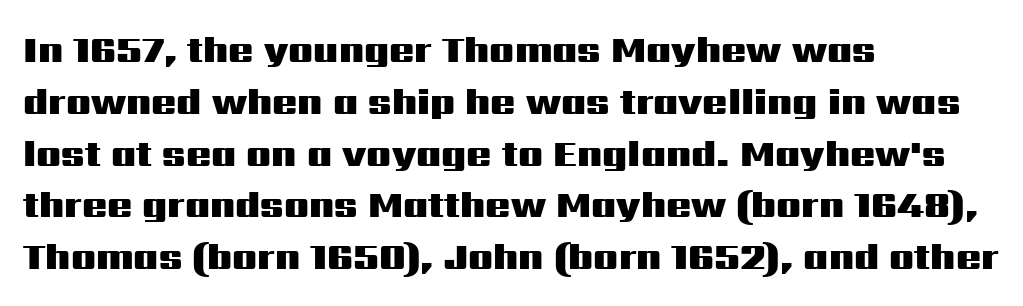
{"serif": "no", "italic": "no", "bold": "yes", "weight": "heavy", "width": "wide", "stroke_contrast": "medium", "x_height": "medium", "monospaced": "no", "underline": "no", "align": "left", "line_spacing": "normal", "line_spacing_ratio": 1.4, "letter_spacing": "normal", "letter_spacing_em": 0.0, "glyph_px": 37}
